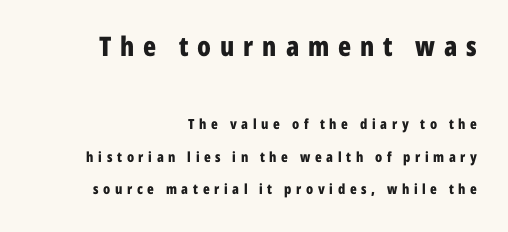
Where is the straight margin? On the right. Widely set lines give the paragraph a tall, airy silhouette. There is plenty of visible air inserted between adjacent glyphs. Compared with an ordinary text face, these strokes are far heavier — a full bold. Which of the two is more prominent by size? The first, at the top. Descenders are the only things crossing below the line.
